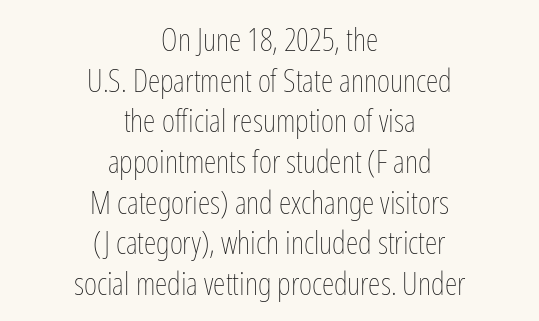
The image shows 32 px thin, condensed type, upright; set centered, normal line spacing (1.27x), normal letter spacing, not underlined; low stroke contrast and a medium x-height.
